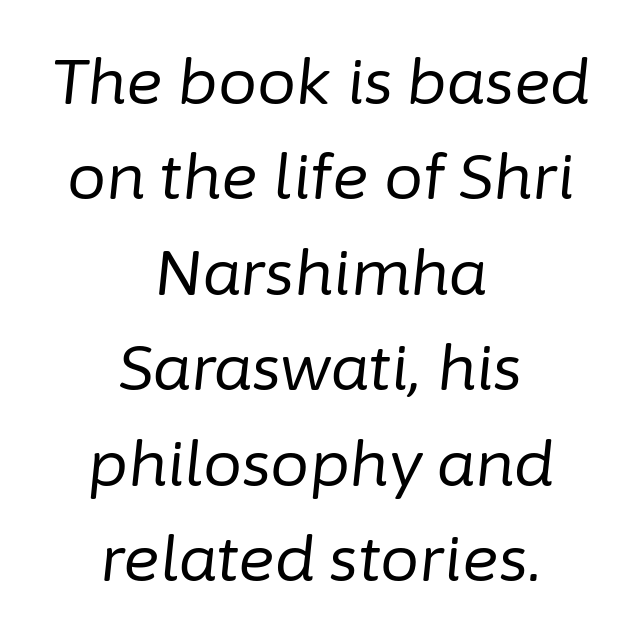
{"italic": "yes", "lean": "right", "slant_degrees": 6, "bold": "no", "weight": "regular", "width": "normal", "stroke_contrast": "low", "x_height": "medium", "monospaced": "no", "underline": "no", "align": "center", "line_spacing": "normal", "line_spacing_ratio": 1.54, "letter_spacing": "normal", "letter_spacing_em": 0.0, "glyph_px": 62}
